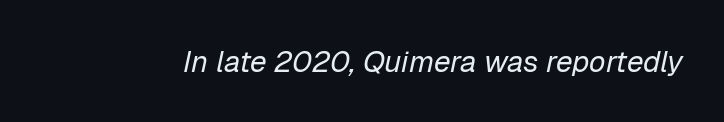
{"italic": "yes", "lean": "right", "slant_degrees": 12, "bold": "no", "weight": "regular", "width": "normal", "stroke_contrast": "low", "x_height": "medium", "monospaced": "no", "underline": "no", "letter_spacing": "normal", "letter_spacing_em": 0.0, "glyph_px": 30}
